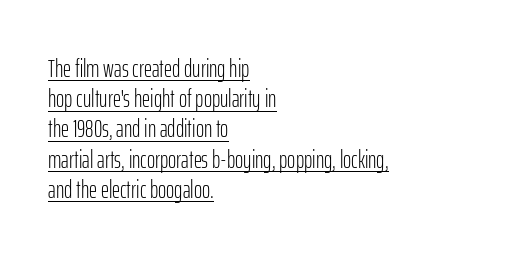
Q: Is the text bold? A: No.
Q: Is the text italic (slanted)? A: No, it is upright.
Q: Is the text underlined? A: Yes.
Q: How is the paragraph aligned? A: Left-aligned.
Q: Is the spacing between letters normal or unusually wide? A: Normal.
